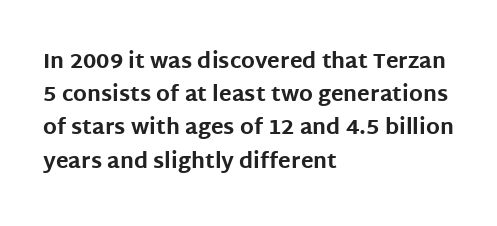
Q: Is the text bold? A: Yes.
Q: Is the text italic (slanted)? A: No, it is upright.
Q: Is the text underlined? A: No.
Q: How is the paragraph aligned? A: Left-aligned.
Q: Is the spacing between letters normal or unusually wide? A: Normal.
Q: Is the spacing between lines tight, normal or loose? A: Normal.
